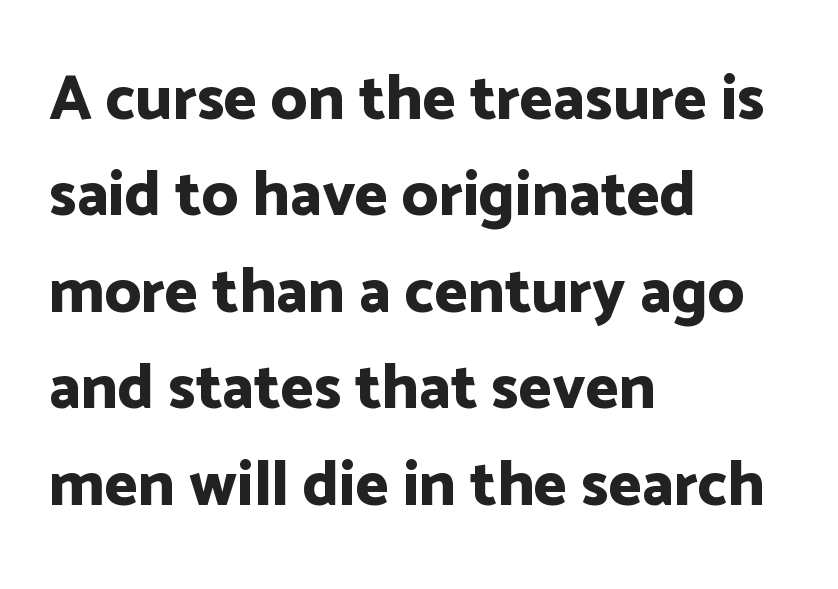
The letters advance in unequal steps, a hallmark of proportional type. Clear beneath every line of the passage. These lines keep a tight, regular rhythm from letter to letter. In CSS terms this would be text-align: left.
